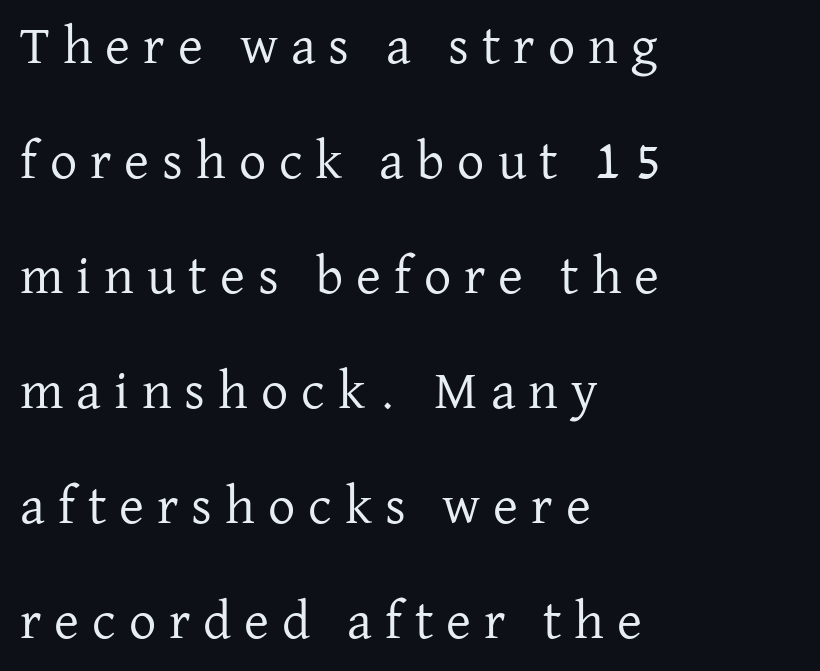
Every row of glyphs begins at an identical x-position on the left. The lines are spread far apart with generous leading. The passage shown is typed in a proportional face where columns would drift. Serifs: yes, visible at the terminals of the letterforms. Nope, not italic — everything's standing straight.
